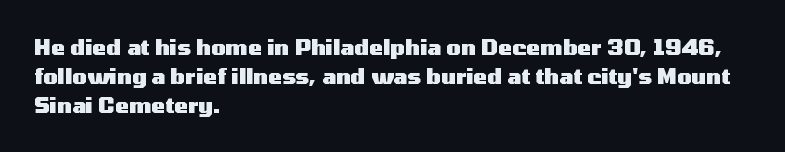
{"italic": "no", "bold": "yes", "underline": "no", "align": "left", "line_spacing": "normal", "line_spacing_ratio": 1.37, "letter_spacing": "normal", "letter_spacing_em": 0.0, "glyph_px": 21}
